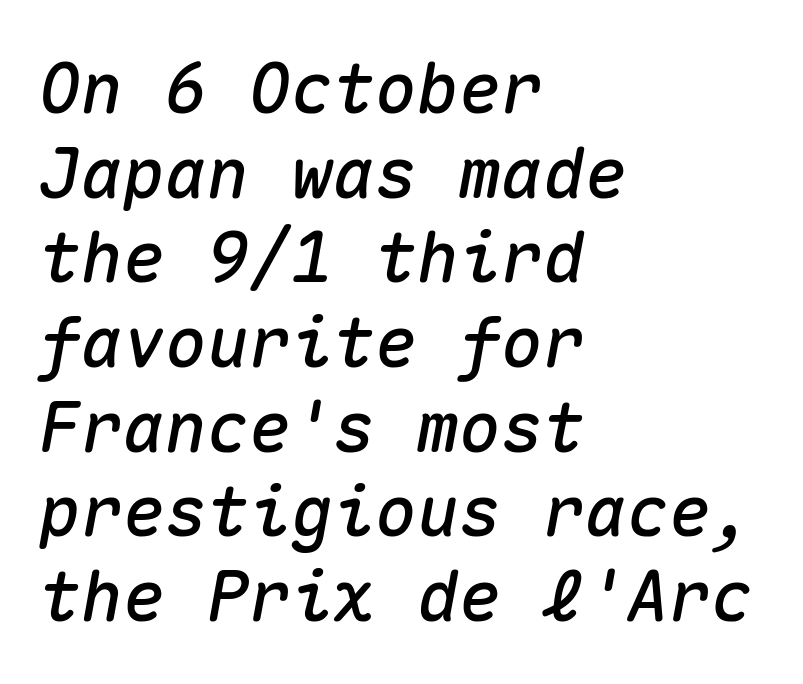
Does the copy run flush right? No — it runs flush left. Think of a typewriter: that constant character pitch is what you see here. Each word holds together tightly as a unit, with standard inter-letter gaps. Lines of text with bare space underneath. The text carries the slant typical of an italic or oblique font.
